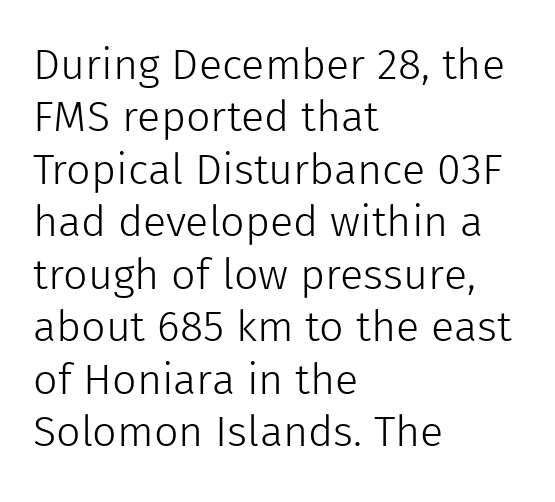
You could call the tracking neutral — neither tight nor loose. A typesetter would label this face a sans. Style check: upright. The lines are quadded left.
